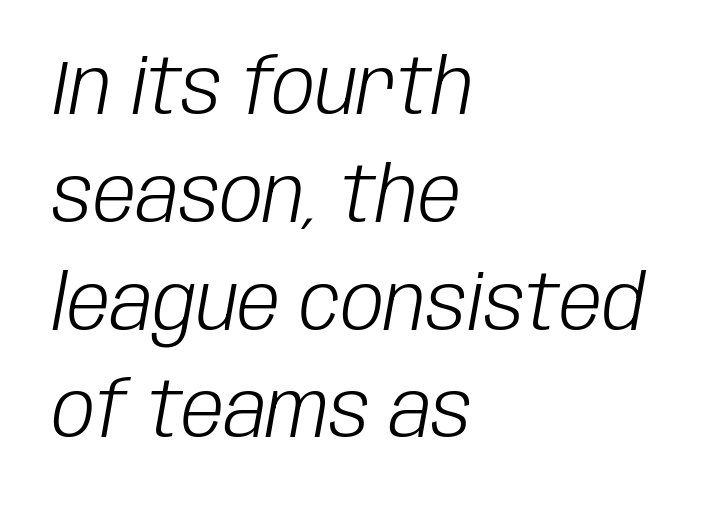
Q: Is the text bold? A: No.
Q: Is the text italic (slanted)? A: Yes, it leans right by about 10 degrees.
Q: Is the text underlined? A: No.
Q: How is the paragraph aligned? A: Left-aligned.
Q: Is the spacing between letters normal or unusually wide? A: Normal.
Q: Is the spacing between lines tight, normal or loose? A: Normal.
Q: Width (condensed, normal, or wide)? A: Condensed.
Q: Stroke contrast? A: Low.
Q: x-height? A: Large.
Q: Monospaced? A: No.
